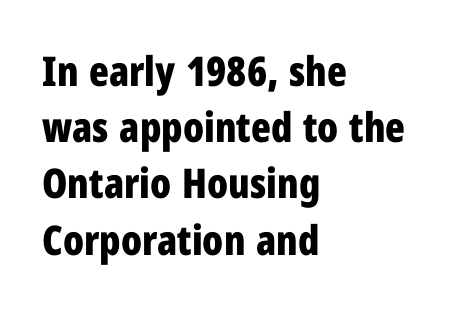
Q: Is the text bold? A: Yes.
Q: Is the text italic (slanted)? A: No, it is upright.
Q: Is the typeface a serif or a sans-serif typeface? A: Sans-serif.
Q: Is the text underlined? A: No.
Q: How is the paragraph aligned? A: Left-aligned.
Q: Is the spacing between letters normal or unusually wide? A: Normal.
Q: Is the spacing between lines tight, normal or loose? A: Normal.
Q: Width (condensed, normal, or wide)? A: Condensed.
Q: Stroke contrast? A: Low.
Q: x-height? A: Medium.
Q: Monospaced? A: No.
